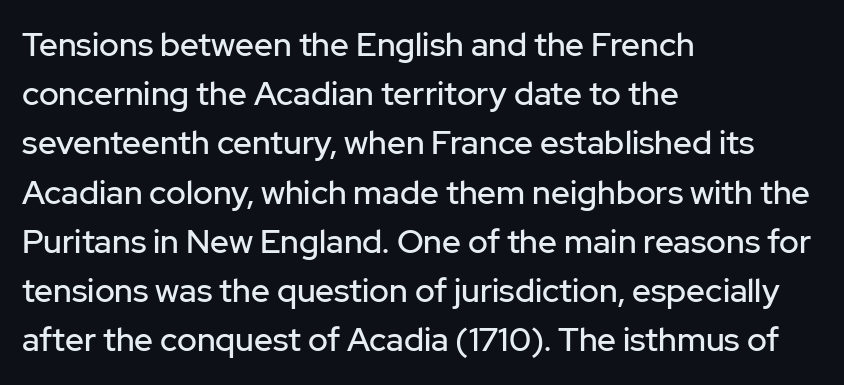
{"serif": "no", "italic": "no", "width": "normal", "stroke_contrast": "low", "x_height": "medium", "monospaced": "no", "underline": "no", "align": "left", "line_spacing": "normal", "line_spacing_ratio": 1.49, "letter_spacing": "normal", "letter_spacing_em": 0.0, "glyph_px": 33}
